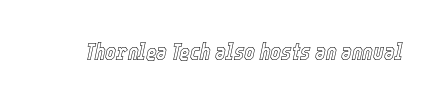
Honestly, there is no underline to notice here at all. What stands out about the letter spacing? Nothing — it is the standard amount. Compared with ordinary roman type, these characters are visibly tilted.
